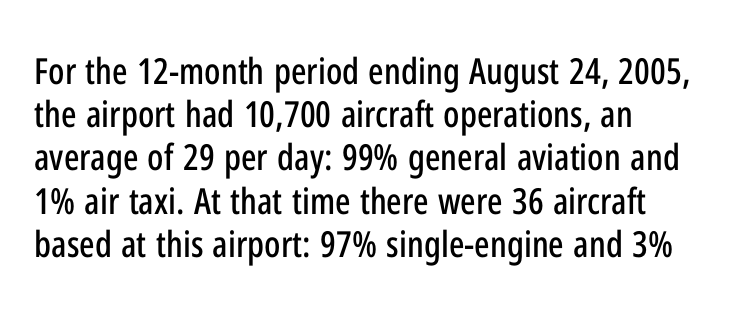
The image shows 36 px condensed sans-serif type, upright; set left-aligned, line spacing 1.2x, normal letter spacing, not underlined; low stroke contrast and a medium x-height.
